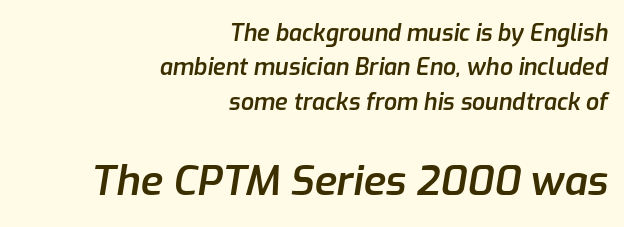
The image shows 41 px semibold type, italic (leaning right); set right-aligned, normal line spacing (1.5x), normal letter spacing, not underlined; the second (bottom) block is 1.78x larger; low stroke contrast and a medium x-height.
